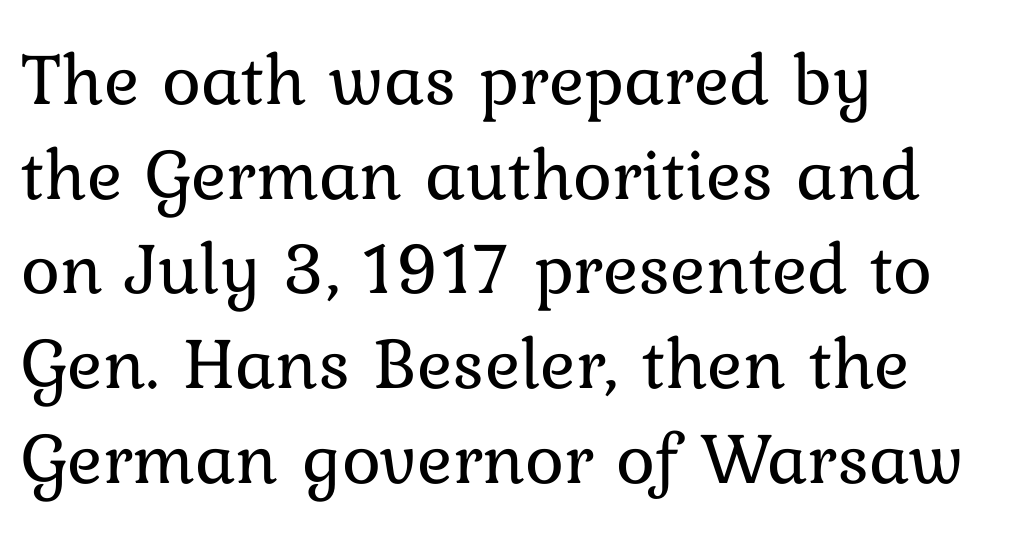
No letter is thick-stroked: the sample isn't bold. A typesetter would call this proportional, since set widths differ per character. This sample keeps an unexceptional amount of space between lines. The text block is weighted toward the left margin, trailing off unevenly rightward.
